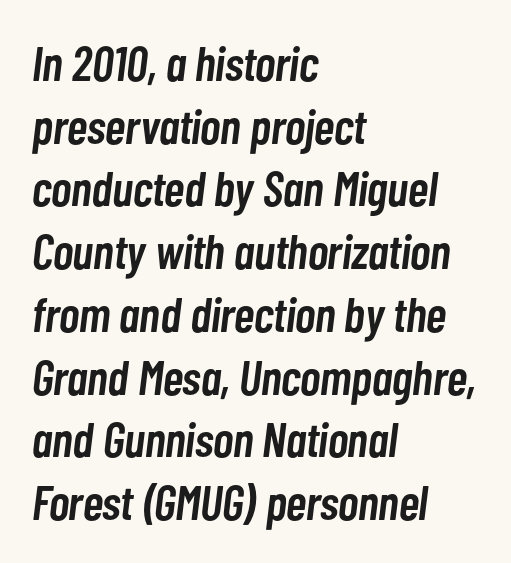
Does the leading feel generous? No, just average. Emphasis by weight is partial: semibold. The horizontal fit of the characters is conventional and even. Descender tails drop into unmarked territory. The passage shown is typed in a proportional face where columns would drift. Italic: yes, the glyphs are oblique.
